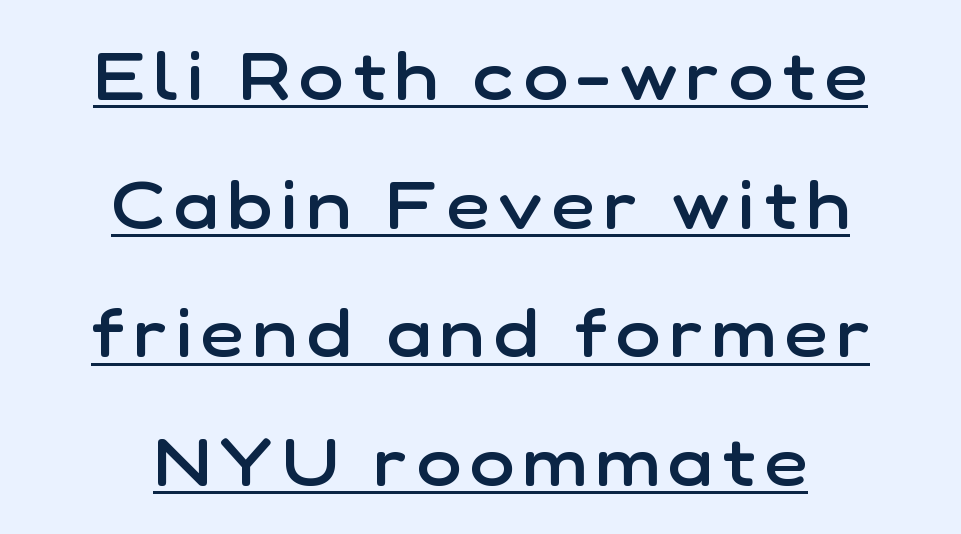
The sample has been set in demibold, a notch under bold. Layout note: lines centered. A typesetter would call this proportional, since set widths differ per character. Interline gaps are noticeably wide in this sample. Decoration check: the copy is underlined. Font category for this specimen: sans-serif.
